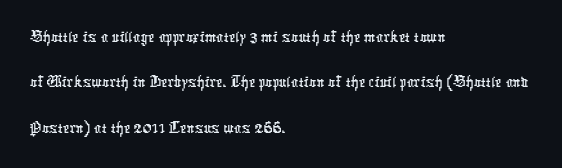
Q: Is the typeface a serif or a sans-serif typeface? A: Sans-serif.
Q: Is the text underlined? A: No.
Q: How is the paragraph aligned? A: Left-aligned.
Q: Is the spacing between letters normal or unusually wide? A: Normal.
Q: Is the spacing between lines tight, normal or loose? A: Normal.
Q: Width (condensed, normal, or wide)? A: Condensed.
Q: Stroke contrast? A: Low.
Q: x-height? A: Medium.
Q: Monospaced? A: No.
